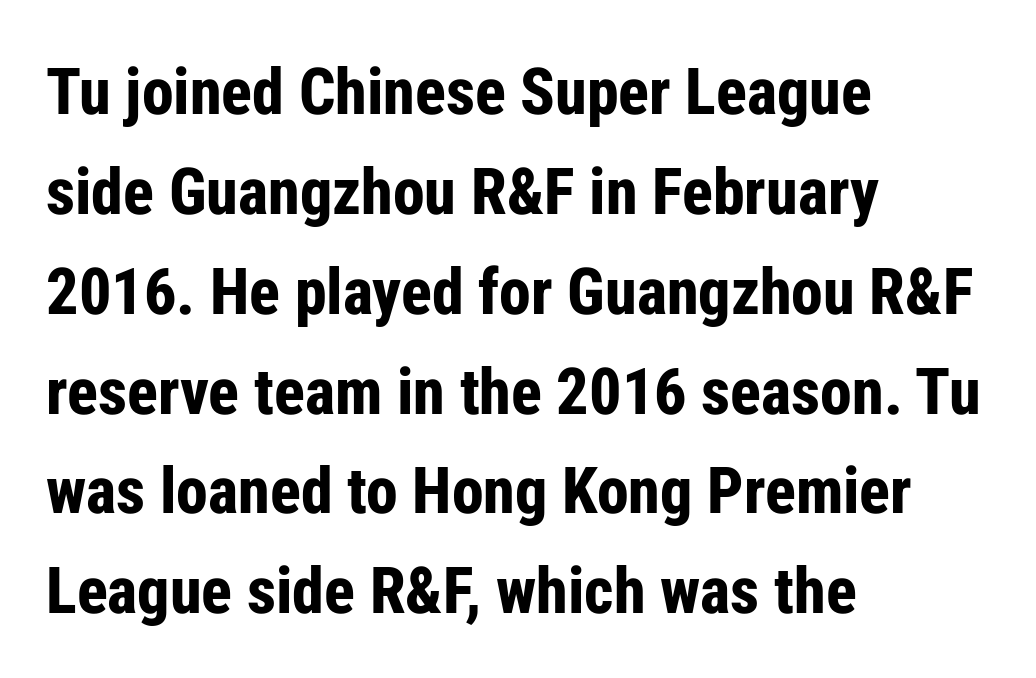
The image shows 64 px bold, condensed sans-serif type, upright; set left-aligned, normal line spacing (1.56x), normal letter spacing, not underlined; low stroke contrast and a medium x-height.
